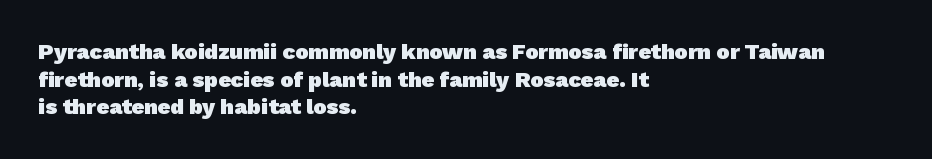
{"bold": "yes", "underline": "no", "align": "left", "line_spacing": "normal", "line_spacing_ratio": 1.26, "letter_spacing": "normal", "letter_spacing_em": 0.0, "glyph_px": 22}
